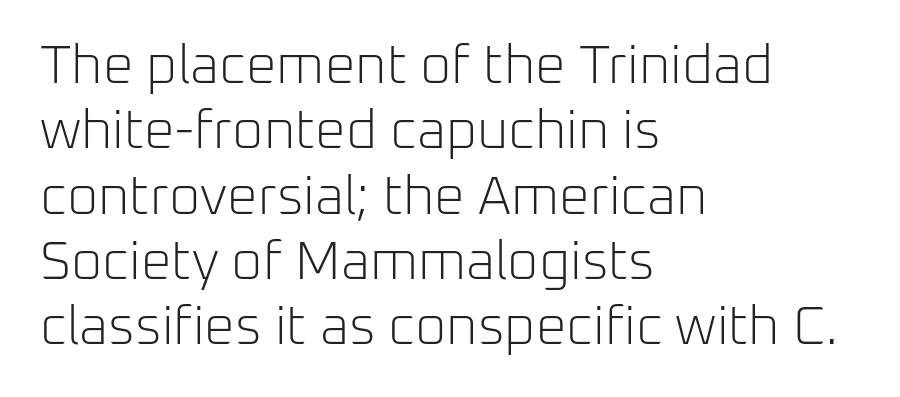
{"serif": "no", "italic": "no", "bold": "no", "weight": "light", "width": "normal", "stroke_contrast": "low", "x_height": "medium", "monospaced": "no", "underline": "no", "align": "left", "line_spacing_ratio": 1.21, "letter_spacing": "normal", "letter_spacing_em": 0.0, "glyph_px": 54}
